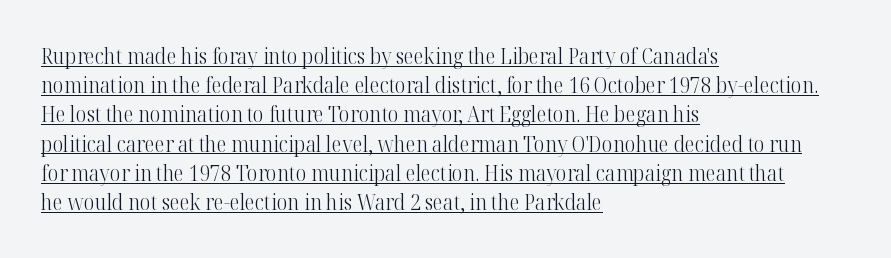
{"italic": "no", "bold": "no", "underline": "yes", "align": "left", "line_spacing": "normal", "line_spacing_ratio": 1.39, "letter_spacing": "normal", "letter_spacing_em": 0.0, "glyph_px": 21}
